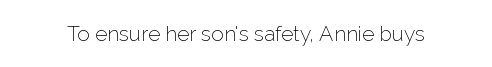
Q: Is the text bold? A: No.
Q: Is the text italic (slanted)? A: No, it is upright.
Q: Is the text underlined? A: No.
Q: Is the spacing between letters normal or unusually wide? A: Normal.
